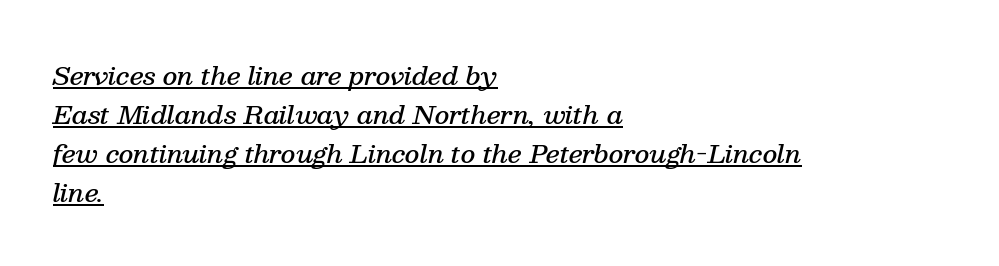
Q: Is the text bold? A: Semi-bold.
Q: Is the text italic (slanted)? A: Yes, it leans right by about 13 degrees.
Q: Is the text underlined? A: Yes.
Q: How is the paragraph aligned? A: Left-aligned.
Q: Is the spacing between letters normal or unusually wide? A: Normal.
Q: Is the spacing between lines tight, normal or loose? A: Normal.
